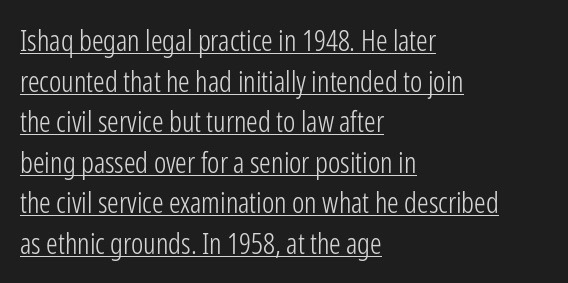
The image shows 29 px light, condensed sans-serif type, upright; set left-aligned, normal line spacing (1.4x), normal letter spacing, underlined; low stroke contrast and a medium x-height.
